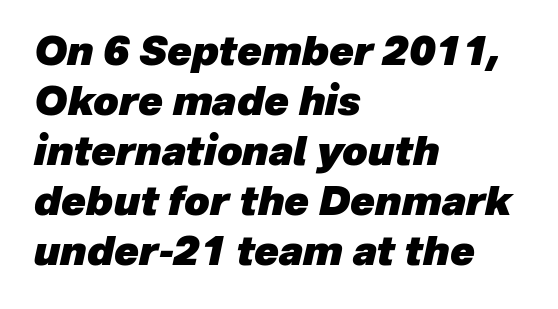
The image shows 40 px heavy type, italic (leaning right); set left-aligned, normal line spacing (1.25x), normal letter spacing, not underlined; low stroke contrast and a medium x-height.
